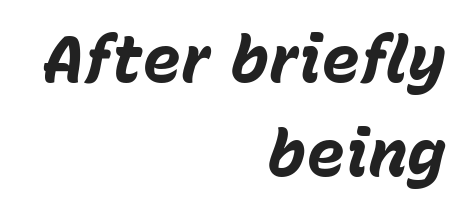
Q: Is the text bold? A: Yes.
Q: Is the text italic (slanted)? A: Yes, it leans right by about 15 degrees.
Q: Is the text underlined? A: No.
Q: How is the paragraph aligned? A: Right-aligned.
Q: Is the spacing between letters normal or unusually wide? A: Normal.
Q: Is the spacing between lines tight, normal or loose? A: Normal.
Q: Width (condensed, normal, or wide)? A: Normal.
Q: Stroke contrast? A: Low.
Q: x-height? A: Medium.
Q: Monospaced? A: No.
